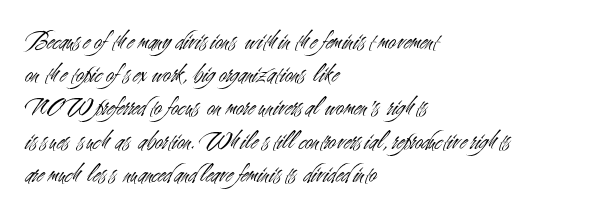
Q: Is the text bold? A: No.
Q: Is the text italic (slanted)? A: Yes.
Q: Is the text underlined? A: No.
Q: How is the paragraph aligned? A: Left-aligned.
Q: Is the spacing between letters normal or unusually wide? A: Normal.
